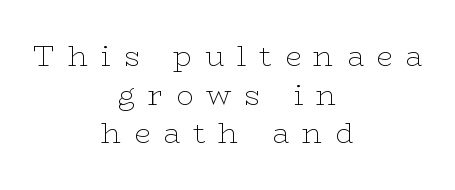
Q: Is the text bold? A: No.
Q: Is the text italic (slanted)? A: No, it is upright.
Q: Is the typeface a serif or a sans-serif typeface? A: Serif.
Q: Is the text underlined? A: No.
Q: How is the paragraph aligned? A: Centered.
Q: Is the spacing between letters normal or unusually wide? A: Unusually wide.
Q: Is the spacing between lines tight, normal or loose? A: Normal.
Q: Width (condensed, normal, or wide)? A: Wide.
Q: Stroke contrast? A: Low.
Q: x-height? A: Medium.
Q: Monospaced? A: No.
